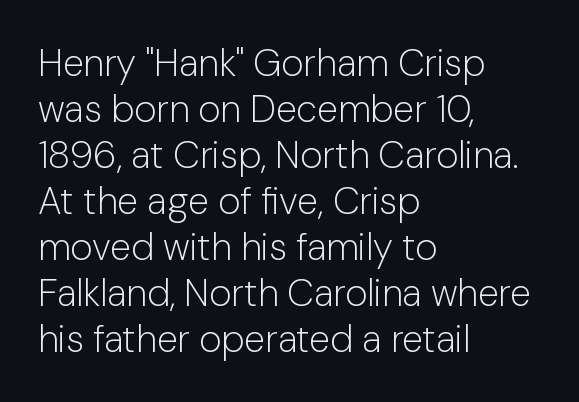
{"serif": "no", "italic": "no", "bold": "no", "weight": "light", "width": "normal", "stroke_contrast": "low", "x_height": "medium", "monospaced": "no", "underline": "no", "align": "left", "line_spacing_ratio": 1.21, "letter_spacing": "normal", "letter_spacing_em": 0.0, "glyph_px": 38}
